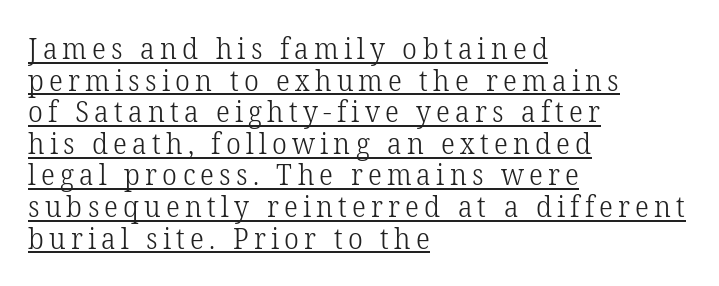
Looks like regular typesetting: each glyph gets only the width it needs. Bold? No — there's no thickening of the strokes. The text was rendered using a seriffed face with decorative stroke endings. The passage shown is underscored from start to finish. Quick note: not italic, upright.
